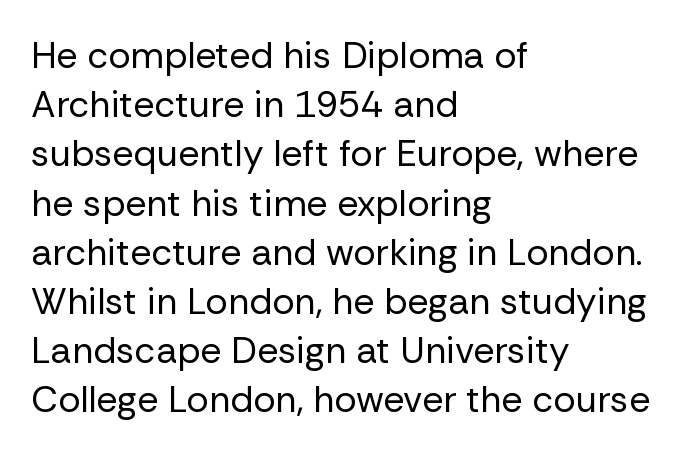
Q: Is the text bold? A: No.
Q: Is the text italic (slanted)? A: No, it is upright.
Q: Is the typeface a serif or a sans-serif typeface? A: Sans-serif.
Q: Is the text underlined? A: No.
Q: How is the paragraph aligned? A: Left-aligned.
Q: Is the spacing between letters normal or unusually wide? A: Normal.
Q: Is the spacing between lines tight, normal or loose? A: Normal.
Q: Width (condensed, normal, or wide)? A: Normal.
Q: Stroke contrast? A: Low.
Q: x-height? A: Medium.
Q: Monospaced? A: No.
